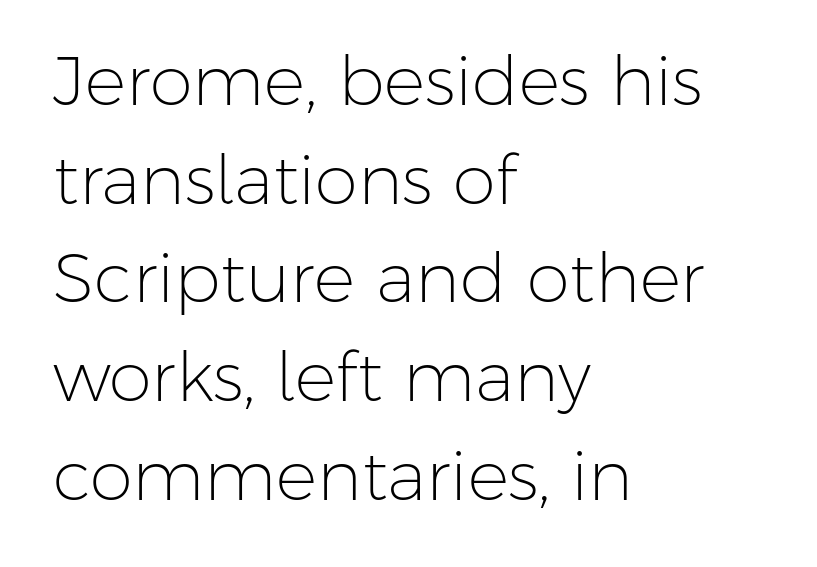
The image shows 69 px light sans-serif type, upright; set left-aligned, normal line spacing (1.43x), normal letter spacing, not underlined; low stroke contrast and a medium x-height.
